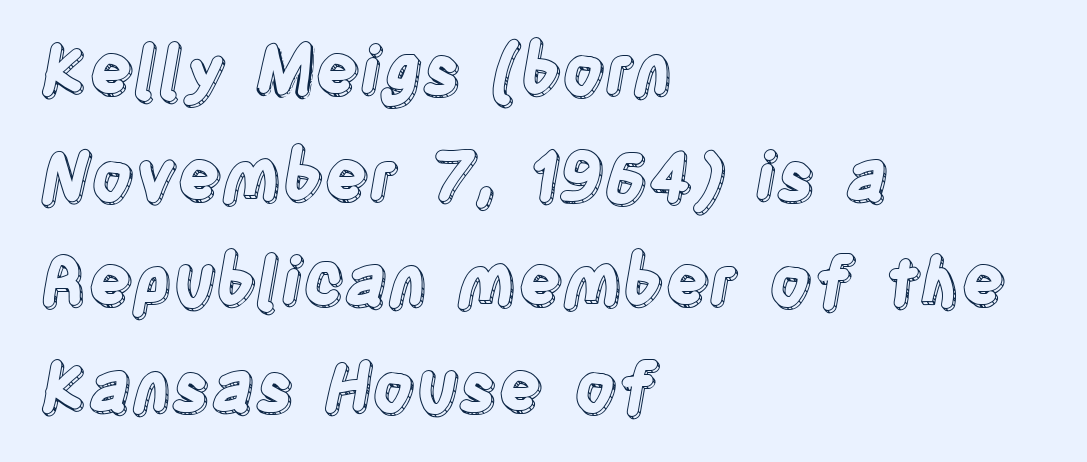
{"width": "condensed", "x_height": "large", "monospaced": "no", "underline": "no", "align": "left", "line_spacing": "normal", "line_spacing_ratio": 1.6, "letter_spacing": "normal", "letter_spacing_em": 0.0, "glyph_px": 66}
